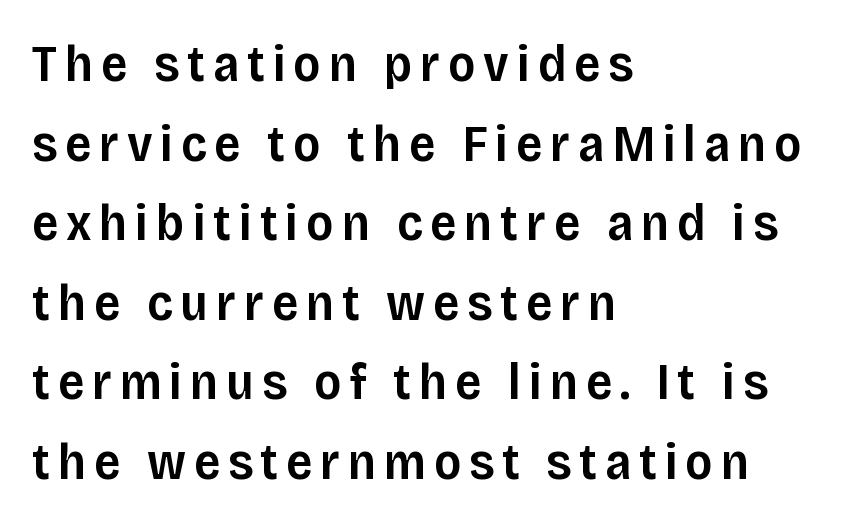
The letters advance in unequal steps, a hallmark of proportional type. Left-aligned paragraph, ragged on the right. Lines of text with bare space underneath. Posture: vertical. Line spacing here is normal. Letterform terminals end flat and unadorned throughout the passage.
